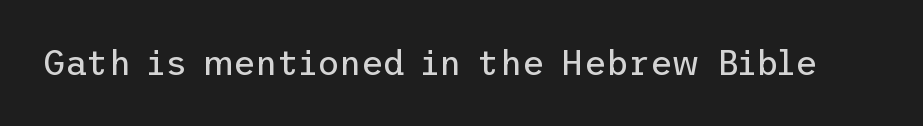
The image shows 34 px regular-weight sans-serif type, upright; set normal letter spacing, not underlined; low stroke contrast and a medium x-height.
